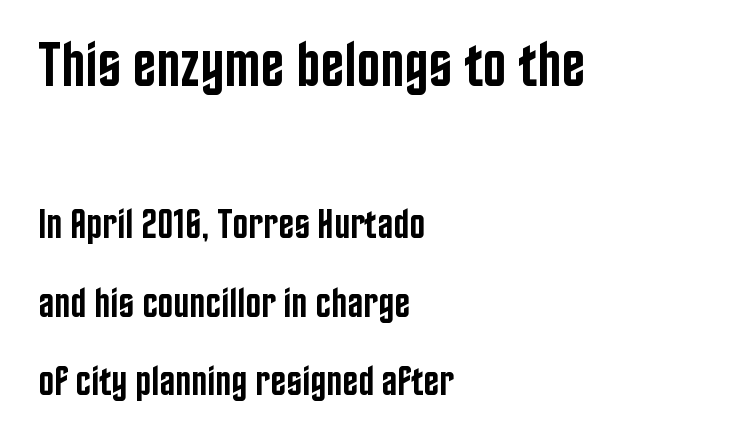
The image shows 63 px semibold, condensed sans-serif type, upright; set left-aligned, line spacing 1.87x, normal letter spacing, not underlined; the first (top) block is 1.5x larger; low stroke contrast and a large x-height.
